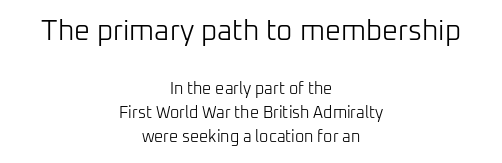
{"serif": "no", "italic": "no", "bold": "no", "weight": "light", "width": "normal", "stroke_contrast": "low", "x_height": "medium", "monospaced": "no", "underline": "no", "align": "center", "line_spacing": "normal", "line_spacing_ratio": 1.49, "letter_spacing": "normal", "letter_spacing_em": 0.0, "larger_block": "first", "size_ratio": 1.75, "glyph_px": 28}
